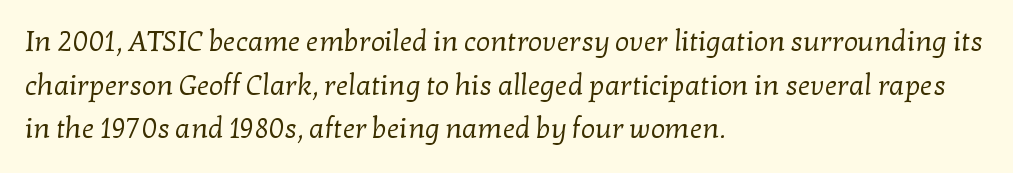
Q: Is the text bold? A: No.
Q: Is the typeface a serif or a sans-serif typeface? A: Serif.
Q: Is the text underlined? A: No.
Q: How is the paragraph aligned? A: Left-aligned.
Q: Is the spacing between letters normal or unusually wide? A: Normal.
Q: Is the spacing between lines tight, normal or loose? A: Normal.
Q: Width (condensed, normal, or wide)? A: Normal.
Q: Stroke contrast? A: Low.
Q: x-height? A: Medium.
Q: Monospaced? A: No.
